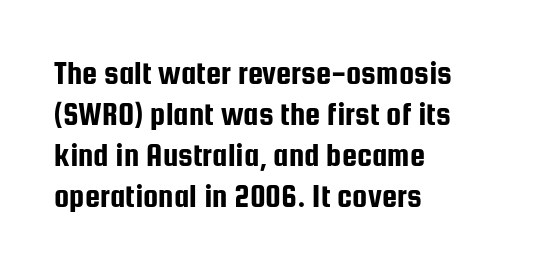
{"serif": "no", "italic": "no", "width": "condensed", "stroke_contrast": "low", "x_height": "medium", "monospaced": "no", "underline": "no", "align": "left", "line_spacing_ratio": 1.21, "letter_spacing": "normal", "letter_spacing_em": 0.0, "glyph_px": 34}
